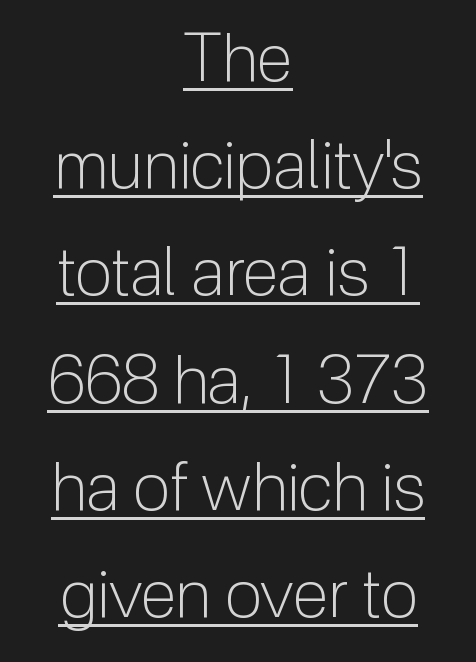
{"serif": "no", "italic": "no", "bold": "no", "weight": "light", "width": "normal", "stroke_contrast": "low", "x_height": "medium", "monospaced": "no", "underline": "yes", "align": "center", "line_spacing": "normal", "line_spacing_ratio": 1.6, "letter_spacing": "normal", "letter_spacing_em": 0.0, "glyph_px": 67}
